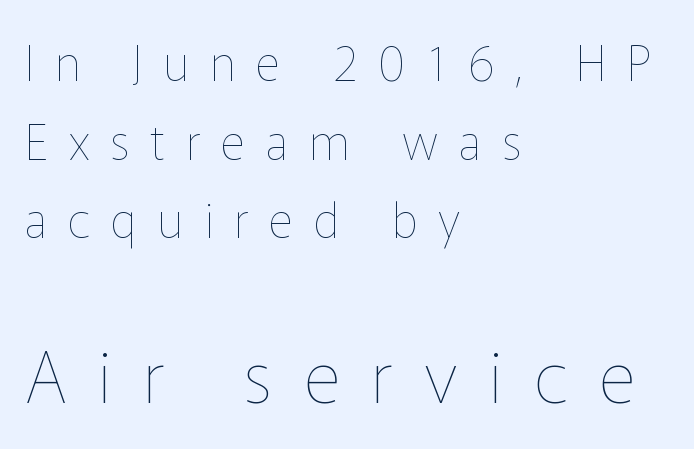
Look at the tracking — it's clearly loosened, letters drifting apart. The emphasis by scale lands on block number two, below. Compared with typical paragraphs, the rows here are spaced about the same. The letterforms sit at book weight or below.
